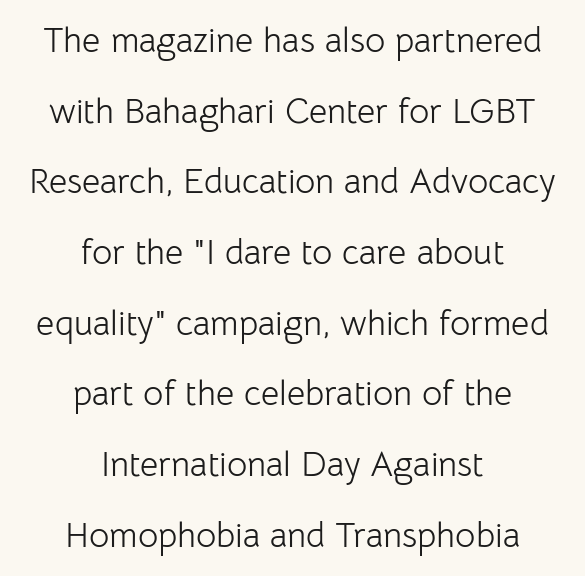
You could call the tracking neutral — neither tight nor loose. The letters carry no serifs — their stems end cleanly without finishing strokes. Italic? Not at all — the glyphs are vertical. Regarding leading, the lines here are spaced well apart. Horizontally, the lines are justified to the midpoint only. The letters look calm and open, with moderate or lighter stems.
